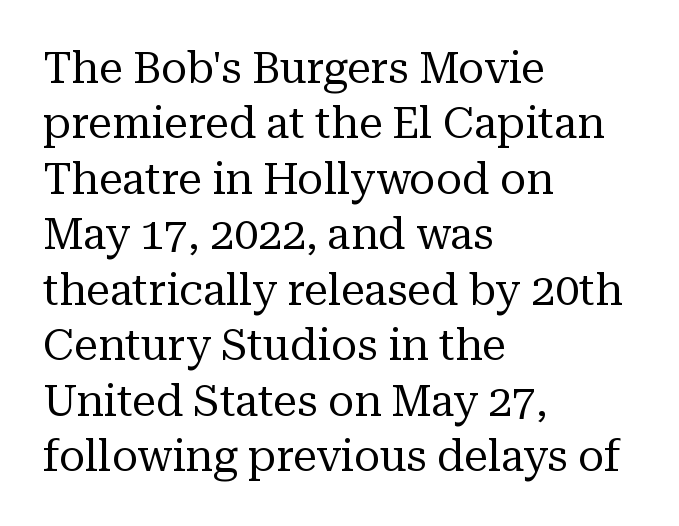
{"serif": "yes", "italic": "no", "bold": "no", "weight": "regular", "width": "normal", "stroke_contrast": "medium", "x_height": "medium", "monospaced": "no", "underline": "no", "align": "left", "line_spacing": "normal", "line_spacing_ratio": 1.29, "letter_spacing": "normal", "letter_spacing_em": 0.0, "glyph_px": 43}
